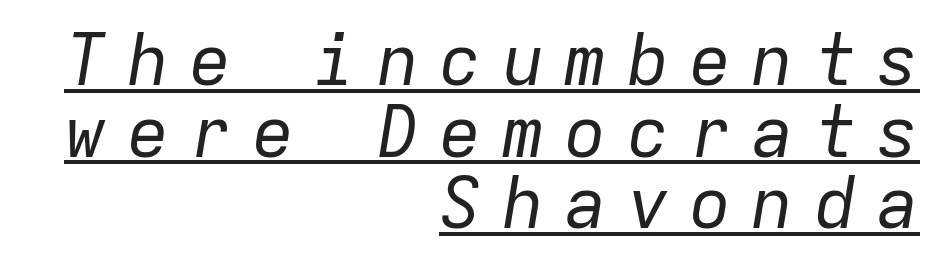
The image shows 71 px regular-weight type, italic (leaning right), monospaced; set right-aligned, tight line spacing (1.01x), unusually wide letter spacing (+0.28 em), underlined; low stroke contrast and a medium x-height.
